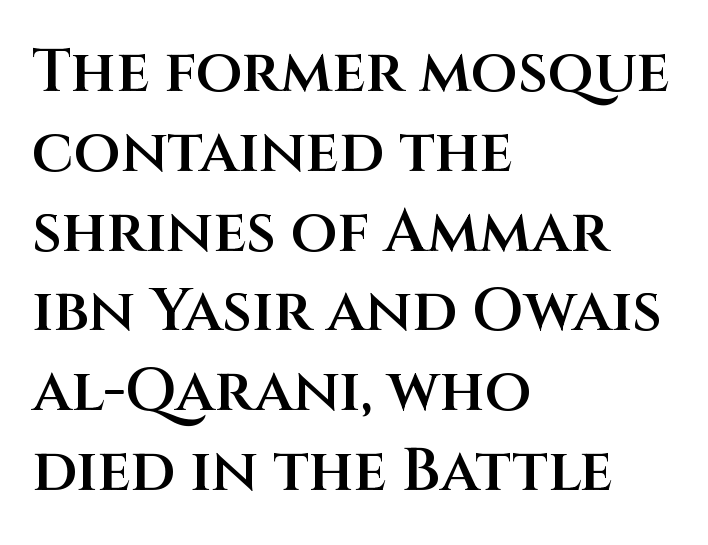
Q: Is the text bold? A: Semi-bold.
Q: Is the text italic (slanted)? A: No, it is upright.
Q: Is the typeface a serif or a sans-serif typeface? A: Sans-serif.
Q: Is the text underlined? A: No.
Q: How is the paragraph aligned? A: Left-aligned.
Q: Is the spacing between letters normal or unusually wide? A: Normal.
Q: Is the spacing between lines tight, normal or loose? A: Normal.
Q: Width (condensed, normal, or wide)? A: Normal.
Q: Stroke contrast? A: Medium.
Q: x-height? A: Large.
Q: Monospaced? A: No.
